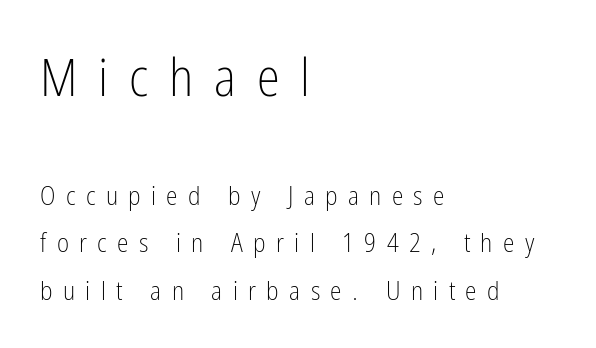
The image shows 52 px light, condensed sans-serif type, upright; set left-aligned, line spacing 1.83x, unusually wide letter spacing (+0.4 em), not underlined; the first (top) block is 2.0x larger; low stroke contrast and a medium x-height.
